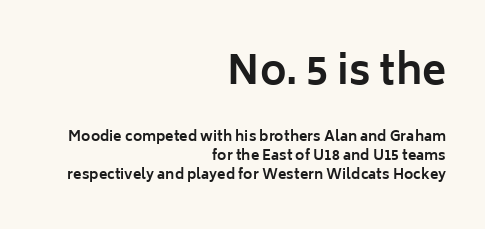
Q: Is the text bold? A: Yes.
Q: Is the text italic (slanted)? A: No, it is upright.
Q: Is the typeface a serif or a sans-serif typeface? A: Sans-serif.
Q: Is the text underlined? A: No.
Q: How is the paragraph aligned? A: Right-aligned.
Q: Is the spacing between letters normal or unusually wide? A: Normal.
Q: Is the spacing between lines tight, normal or loose? A: Normal.
Q: Which block of text is set in a larger size, the first (top) or the second (bottom)? A: The first (top) one.
Q: Width (condensed, normal, or wide)? A: Normal.
Q: Stroke contrast? A: Low.
Q: x-height? A: Medium.
Q: Monospaced? A: No.
